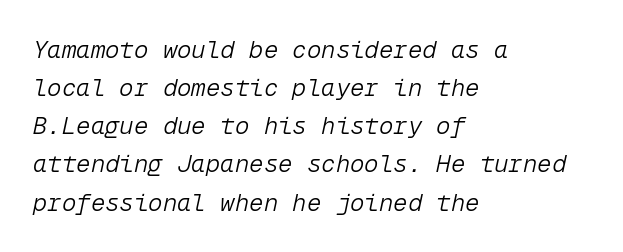
Q: Is the text bold? A: No.
Q: Is the text italic (slanted)? A: Yes, it leans right by about 12 degrees.
Q: Is the text underlined? A: No.
Q: How is the paragraph aligned? A: Left-aligned.
Q: Is the spacing between letters normal or unusually wide? A: Normal.
Q: Is the spacing between lines tight, normal or loose? A: Normal.
